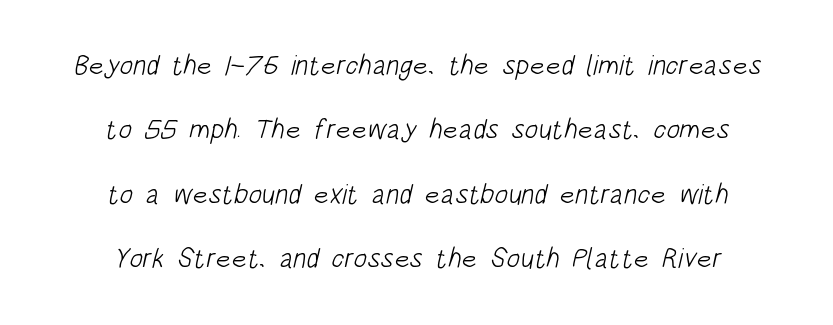
{"serif": "no", "bold": "no", "weight": "light", "width": "condensed", "stroke_contrast": "low", "x_height": "large", "monospaced": "no", "underline": "no", "align": "center", "line_spacing": "loose", "line_spacing_ratio": 2.3, "letter_spacing": "normal", "letter_spacing_em": 0.0, "glyph_px": 28}
